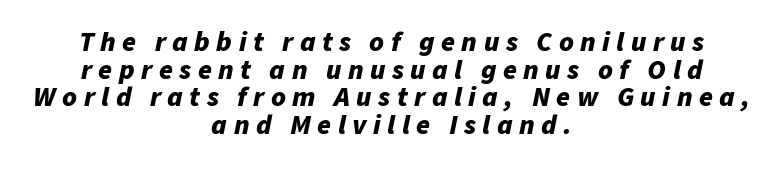
Proportional: the letters do not fall into vertical columns. Heavy-handed strokes throughout: this text is bold. Cramped leading. A student would call this center alignment; a typographer would say set centered. Has an underline been added? It has not.
